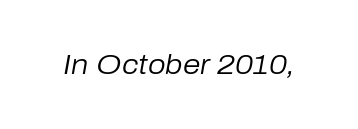
The glyphs look as if they've been sheared to an angle. The gaps between neighbouring characters are ordinary and unremarkable. Is the type heavy? It reads as light-to-regular instead. Is this a fixed-width face? No — the glyphs have proportional, varying widths. No word sits above an underline.
